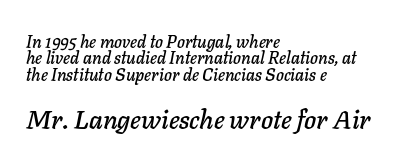
The image shows 26 px text type, italic (leaning right); set left-aligned, tight line spacing (0.96x), normal letter spacing, not underlined; the second (bottom) block is 1.53x larger.
